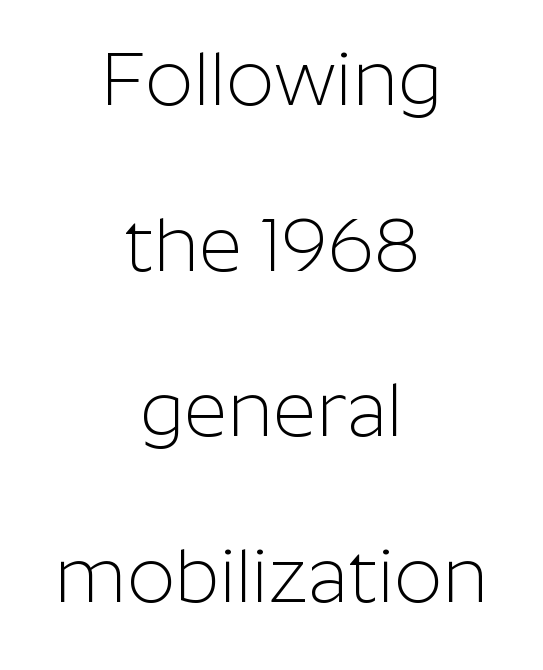
Q: Is the text bold? A: No.
Q: Is the text italic (slanted)? A: No, it is upright.
Q: Is the typeface a serif or a sans-serif typeface? A: Sans-serif.
Q: Is the text underlined? A: No.
Q: How is the paragraph aligned? A: Centered.
Q: Is the spacing between letters normal or unusually wide? A: Normal.
Q: Is the spacing between lines tight, normal or loose? A: Loose.
Q: Width (condensed, normal, or wide)? A: Normal.
Q: Stroke contrast? A: Low.
Q: x-height? A: Medium.
Q: Monospaced? A: No.
